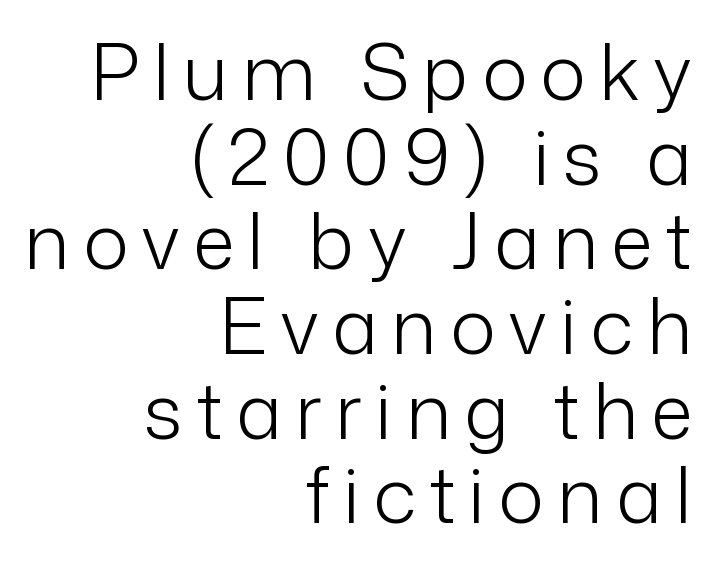
The image shows 77 px light sans-serif type, upright; set right-aligned, tight line spacing (1.1x), not underlined; low stroke contrast and a medium x-height.
